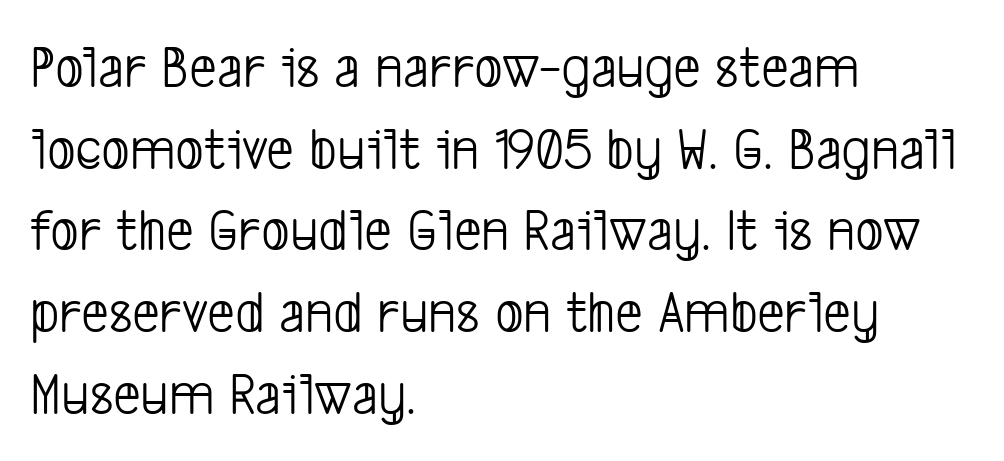
The image shows 61 px light, condensed sans-serif type; set left-aligned, normal line spacing (1.34x), normal letter spacing, not underlined; low stroke contrast and a medium x-height.
